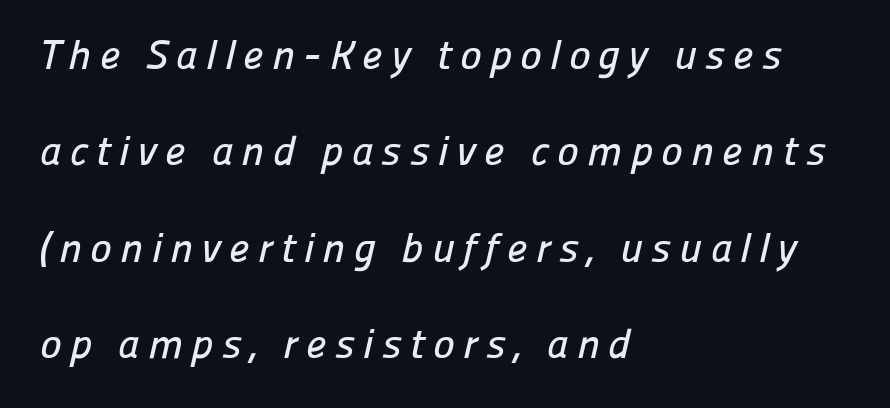
To sum up the face: it is a sans, with no serifs. These lines stack with their left ends in a neat column. Each row of text sits above clean, open space. Loose tracking; the words dissolve into strings of separated letters.
